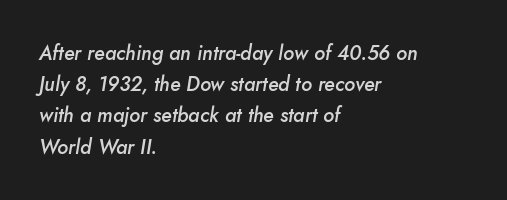
{"italic": "yes", "lean": "right", "slant_degrees": 10, "bold": "semi", "underline": "no", "align": "left", "line_spacing": "normal", "line_spacing_ratio": 1.56, "letter_spacing": "normal", "letter_spacing_em": 0.0, "glyph_px": 20}
